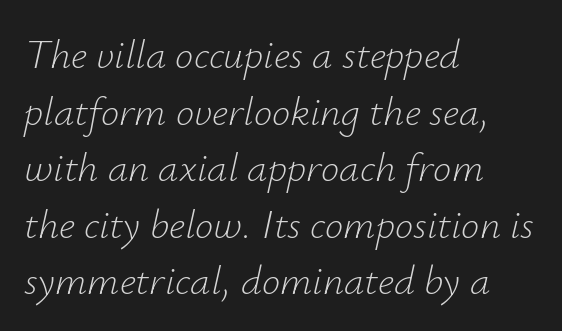
Q: Is the text bold? A: No.
Q: Is the text italic (slanted)? A: Yes, it leans right by about 12 degrees.
Q: Is the text underlined? A: No.
Q: How is the paragraph aligned? A: Left-aligned.
Q: Is the spacing between letters normal or unusually wide? A: Normal.
Q: Is the spacing between lines tight, normal or loose? A: Normal.
Q: Width (condensed, normal, or wide)? A: Normal.
Q: Stroke contrast? A: Low.
Q: x-height? A: Small.
Q: Monospaced? A: No.
